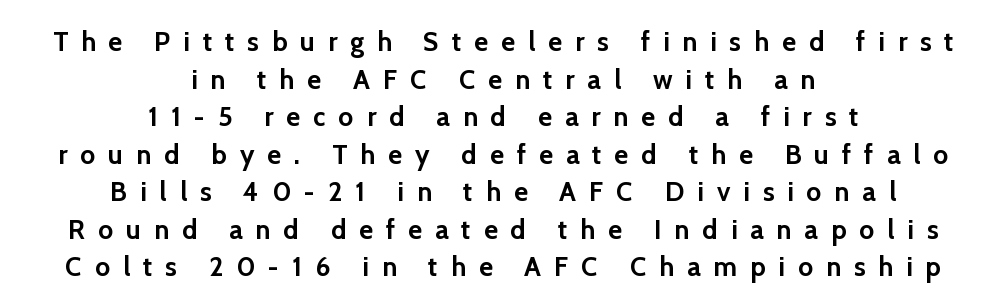
{"italic": "no", "bold": "yes", "underline": "no", "align": "center", "line_spacing": "normal", "line_spacing_ratio": 1.39, "letter_spacing": "wide", "letter_spacing_em": 0.48, "glyph_px": 27}
